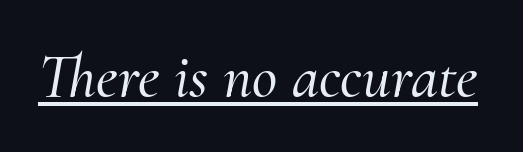
The image shows 62 px serif type, italic (leaning right); set normal letter spacing, underlined; medium stroke contrast and a small x-height.
